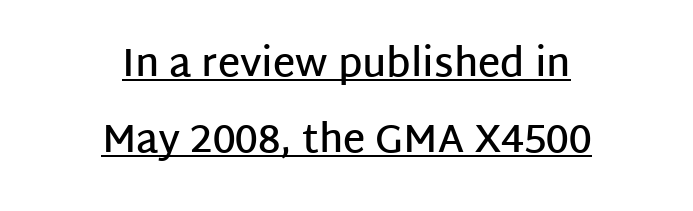
Q: Is the text bold? A: Semi-bold.
Q: Is the text italic (slanted)? A: No, it is upright.
Q: Is the typeface a serif or a sans-serif typeface? A: Sans-serif.
Q: Is the text underlined? A: Yes.
Q: How is the paragraph aligned? A: Centered.
Q: Is the spacing between letters normal or unusually wide? A: Normal.
Q: Is the spacing between lines tight, normal or loose? A: Loose.
Q: Width (condensed, normal, or wide)? A: Normal.
Q: Stroke contrast? A: Low.
Q: x-height? A: Large.
Q: Monospaced? A: No.
